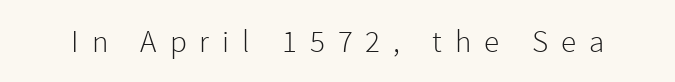
The image shows 31 px light sans-serif type, upright; set unusually wide letter spacing (+0.42 em), not underlined; a medium x-height.
